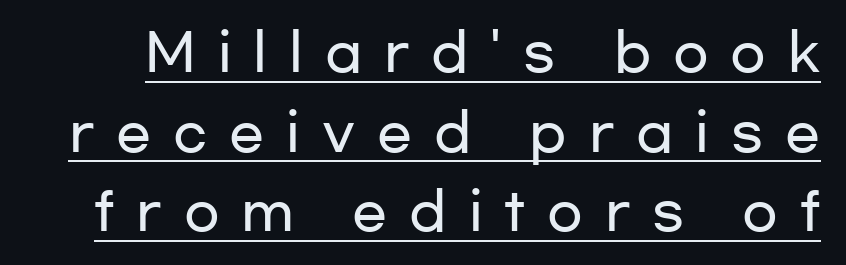
{"serif": "no", "italic": "no", "width": "wide", "stroke_contrast": "low", "x_height": "medium", "monospaced": "no", "underline": "yes", "line_spacing": "normal", "line_spacing_ratio": 1.53, "letter_spacing": "wide", "letter_spacing_em": 0.42, "glyph_px": 52}
